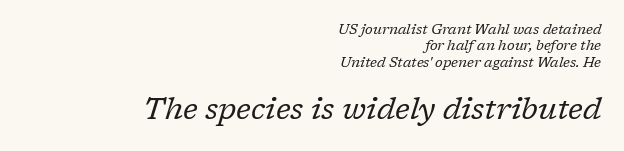
{"serif": "yes", "italic": "yes", "lean": "right", "slant_degrees": 17, "bold": "no", "weight": "regular", "width": "normal", "stroke_contrast": "low", "x_height": "medium", "monospaced": "no", "underline": "no", "align": "right", "line_spacing_ratio": 1.17, "letter_spacing": "normal", "letter_spacing_em": 0.0, "larger_block": "second", "size_ratio": 2.14, "glyph_px": 30}
